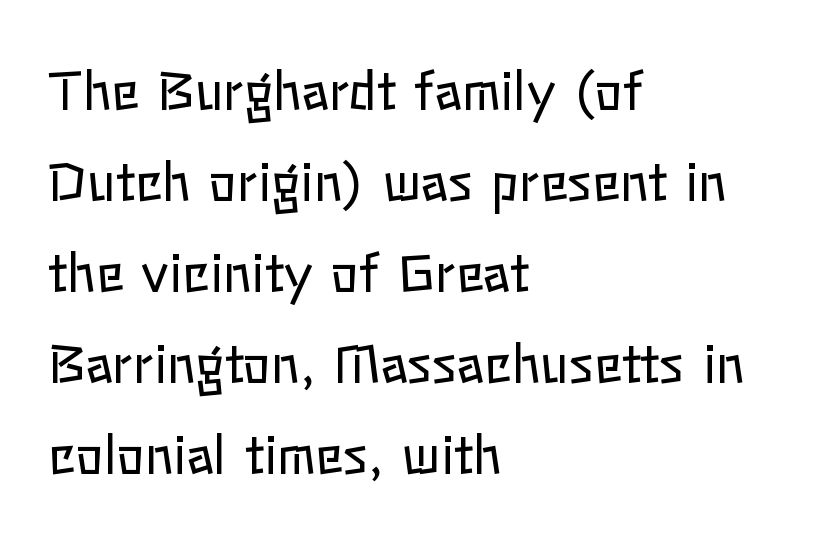
{"italic": "no", "bold": "no", "weight": "regular", "width": "normal", "stroke_contrast": "low", "x_height": "medium", "monospaced": "no", "underline": "no", "align": "left", "line_spacing_ratio": 1.75, "letter_spacing": "normal", "letter_spacing_em": 0.0, "glyph_px": 52}
